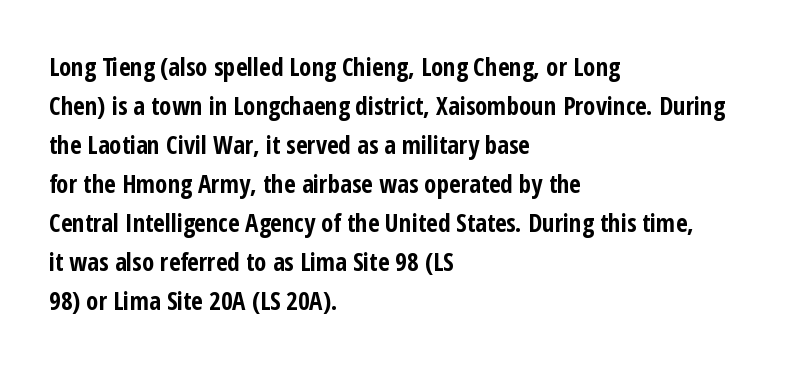
{"italic": "no", "bold": "yes", "underline": "no", "align": "left", "line_spacing": "normal", "line_spacing_ratio": 1.56, "letter_spacing": "normal", "letter_spacing_em": 0.0, "glyph_px": 25}
